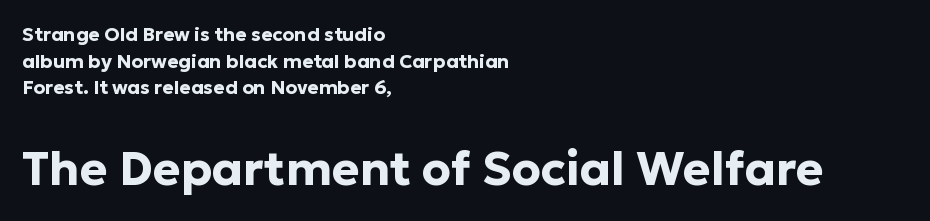
The image shows 47 px bold sans-serif type, upright; set left-aligned, normal line spacing (1.4x), normal letter spacing, not underlined; the second (bottom) block is 2.47x larger; low stroke contrast and a medium x-height.
